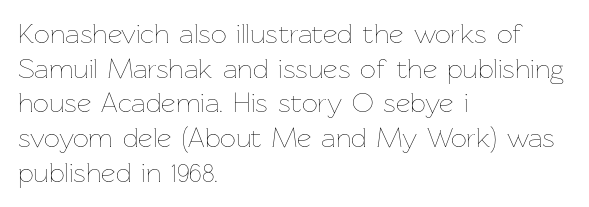
Here the designer chose a conventional face with non-uniform glyph widths. Weight: regular or lighter. The type is set solid horizontally, with unmodified tracking. The glyphs are unaccompanied by any horizontal stroke below them. This is the regular roman posture of the typeface. Visually the block forms a straight wall on the left and a jagged coastline on the right.
